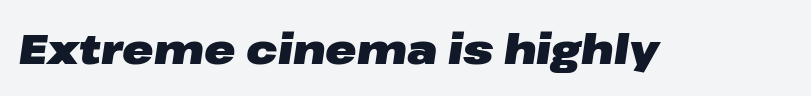
Q: Is the text bold? A: Yes.
Q: Is the text italic (slanted)? A: Yes, it leans right by about 8 degrees.
Q: Is the text underlined? A: No.
Q: Is the spacing between letters normal or unusually wide? A: Normal.
Q: Width (condensed, normal, or wide)? A: Wide.
Q: Stroke contrast? A: Low.
Q: x-height? A: Medium.
Q: Monospaced? A: No.
